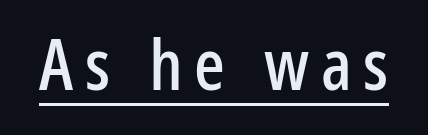
{"serif": "no", "italic": "no", "width": "condensed", "stroke_contrast": "low", "x_height": "medium", "monospaced": "no", "underline": "yes", "glyph_px": 72}
